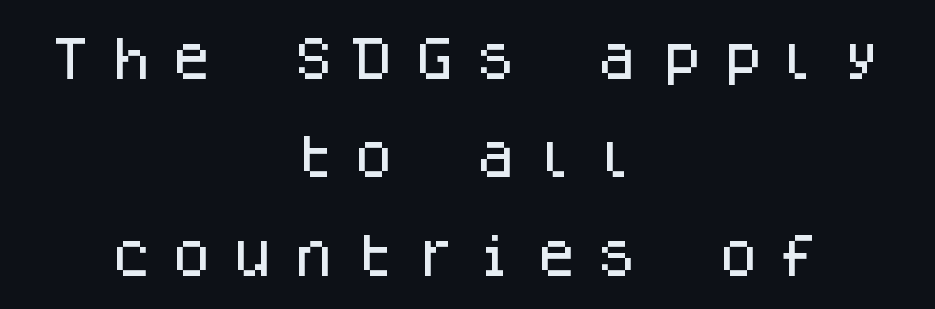
Is this a fixed-width face? Yes — each glyph sits in an identical cell. The lines in this sample share a center point and differ in where they start and stop. One glance says open: line gaps are wider than usual. The letters carry no serifs — their stems end cleanly without finishing strokes. Nobody drew a line under any word here.
